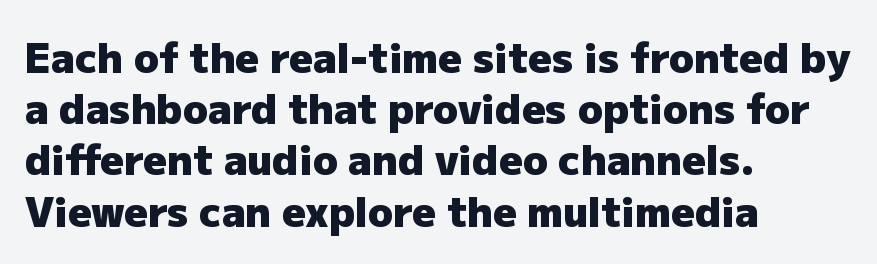
This is roman type, the default non-slanted kind. The typesetting leans heavy: a genuine bold. Quick note: underline off. The rows are spaced the way most documents space them. Letter spacing: default. Unlike a traditional serif, this face leaves its strokes unadorned.
